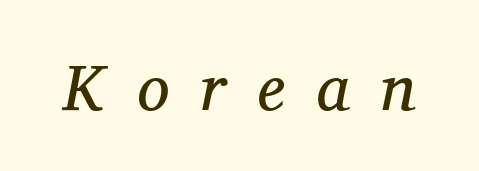
Stems here are at most as thick as an everyday book face. Does the lettering tilt? It does — this is italic. Inter-character spacing is expanded well beyond the font's built-in metrics. The typeface chosen for these lines features serifs. Honestly, there is no underline to notice here at all.
